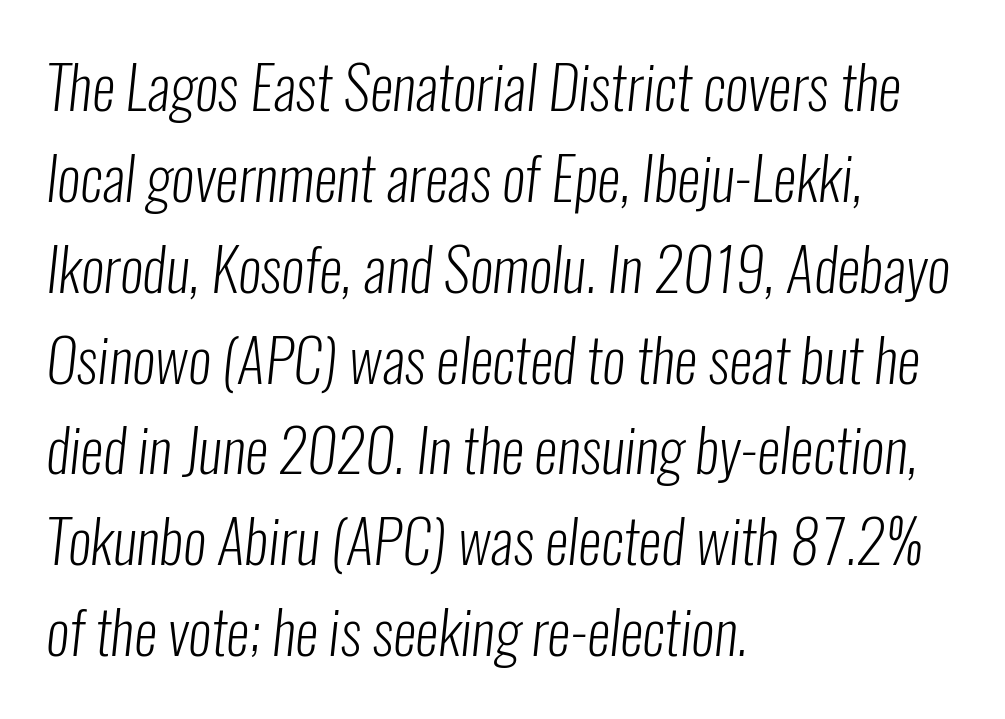
{"serif": "no", "bold": "no", "weight": "light", "width": "condensed", "stroke_contrast": "low", "x_height": "medium", "monospaced": "no", "underline": "no", "align": "left", "line_spacing": "normal", "line_spacing_ratio": 1.54, "letter_spacing": "normal", "letter_spacing_em": 0.0, "glyph_px": 59}
